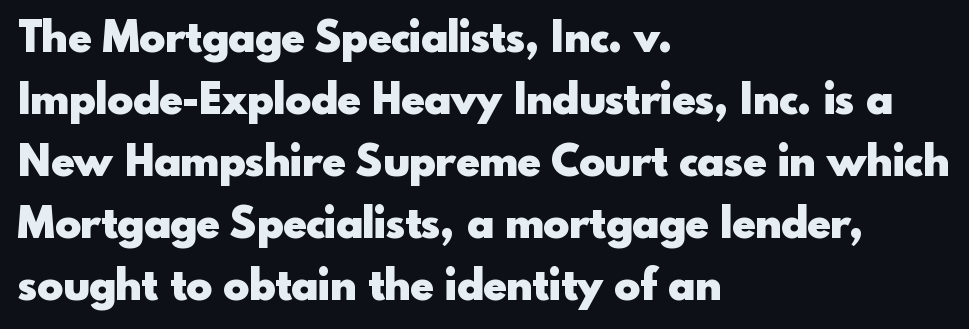
Q: Is the text bold? A: Yes.
Q: Is the text italic (slanted)? A: No, it is upright.
Q: Is the typeface a serif or a sans-serif typeface? A: Sans-serif.
Q: Is the text underlined? A: No.
Q: How is the paragraph aligned? A: Left-aligned.
Q: Is the spacing between letters normal or unusually wide? A: Normal.
Q: Is the spacing between lines tight, normal or loose? A: Normal.
Q: Width (condensed, normal, or wide)? A: Normal.
Q: x-height? A: Small.
Q: Monospaced? A: No.
